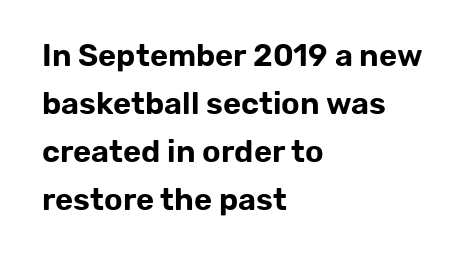
Q: Is the text italic (slanted)? A: No, it is upright.
Q: Is the typeface a serif or a sans-serif typeface? A: Sans-serif.
Q: Is the text underlined? A: No.
Q: How is the paragraph aligned? A: Left-aligned.
Q: Is the spacing between letters normal or unusually wide? A: Normal.
Q: Is the spacing between lines tight, normal or loose? A: Normal.
Q: Width (condensed, normal, or wide)? A: Normal.
Q: Stroke contrast? A: Low.
Q: x-height? A: Medium.
Q: Monospaced? A: No.
